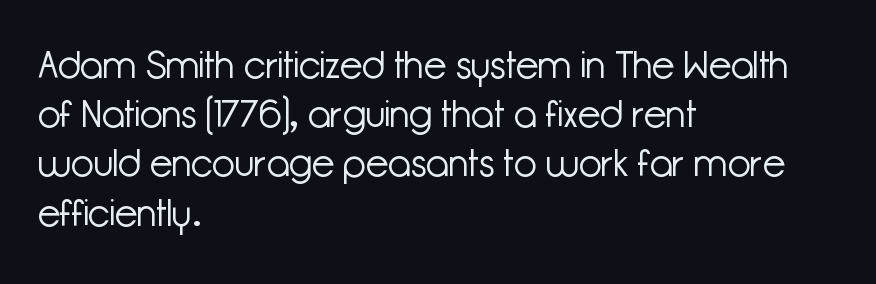
{"serif": "no", "italic": "no", "bold": "no", "weight": "light", "width": "normal", "stroke_contrast": "low", "x_height": "medium", "monospaced": "no", "underline": "no", "align": "left", "line_spacing": "normal", "line_spacing_ratio": 1.33, "letter_spacing": "normal", "letter_spacing_em": 0.0, "glyph_px": 37}
